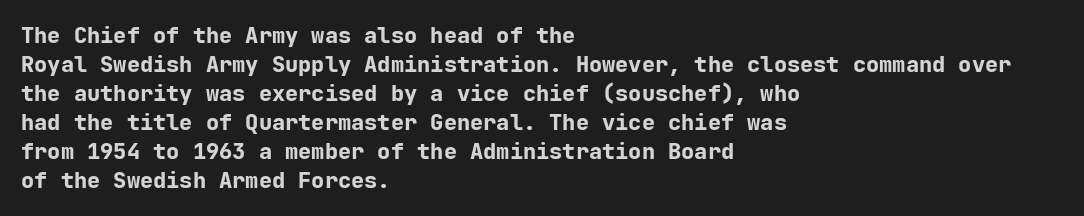
{"italic": "no", "bold": "yes", "underline": "no", "align": "left", "line_spacing": "normal", "line_spacing_ratio": 1.32, "letter_spacing": "normal", "letter_spacing_em": 0.0, "glyph_px": 22}
